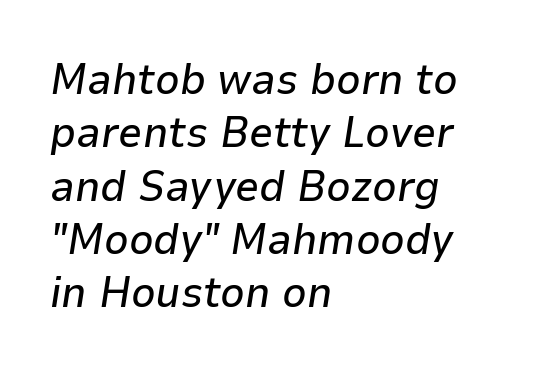
{"italic": "yes", "lean": "right", "slant_degrees": 9, "width": "normal", "stroke_contrast": "low", "x_height": "medium", "monospaced": "no", "underline": "no", "align": "left", "line_spacing_ratio": 1.24, "letter_spacing": "normal", "letter_spacing_em": 0.0, "glyph_px": 43}
